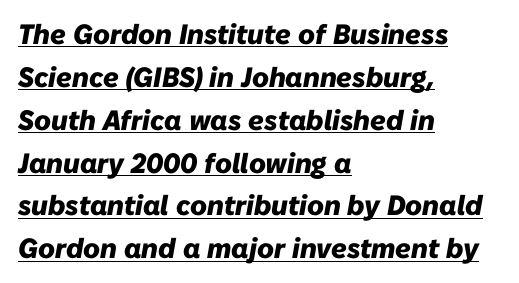
Q: Is the text bold? A: Yes.
Q: Is the text italic (slanted)? A: Yes, it leans right by about 10 degrees.
Q: Is the text underlined? A: Yes.
Q: How is the paragraph aligned? A: Left-aligned.
Q: Is the spacing between letters normal or unusually wide? A: Normal.
Q: Is the spacing between lines tight, normal or loose? A: Normal.
Q: Width (condensed, normal, or wide)? A: Normal.
Q: Stroke contrast? A: Low.
Q: x-height? A: Medium.
Q: Monospaced? A: No.
